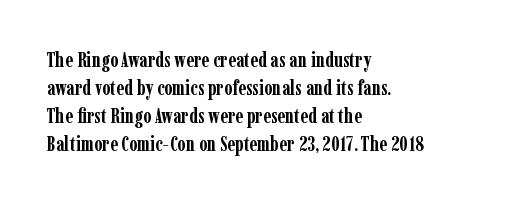
Q: Is the text bold? A: Yes.
Q: Is the text italic (slanted)? A: No, it is upright.
Q: Is the text underlined? A: No.
Q: How is the paragraph aligned? A: Left-aligned.
Q: Is the spacing between letters normal or unusually wide? A: Normal.
Q: Is the spacing between lines tight, normal or loose? A: Normal.
